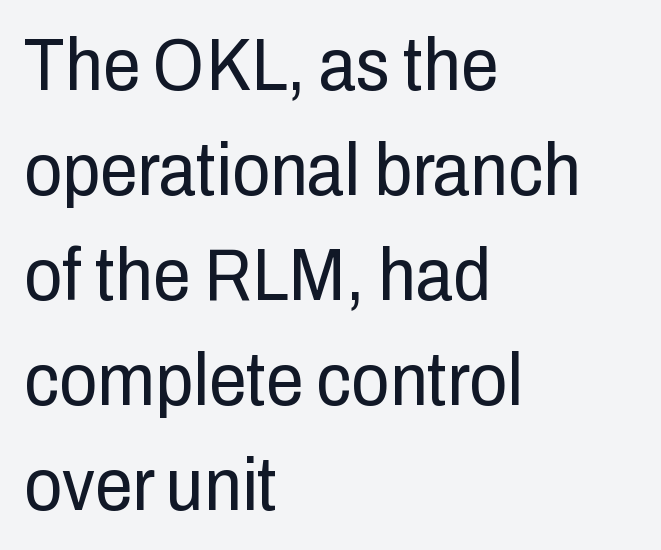
{"serif": "no", "italic": "no", "bold": "no", "weight": "regular", "width": "condensed", "stroke_contrast": "low", "x_height": "medium", "monospaced": "no", "underline": "no", "align": "left", "line_spacing": "normal", "line_spacing_ratio": 1.4, "letter_spacing": "normal", "letter_spacing_em": 0.0, "glyph_px": 75}
